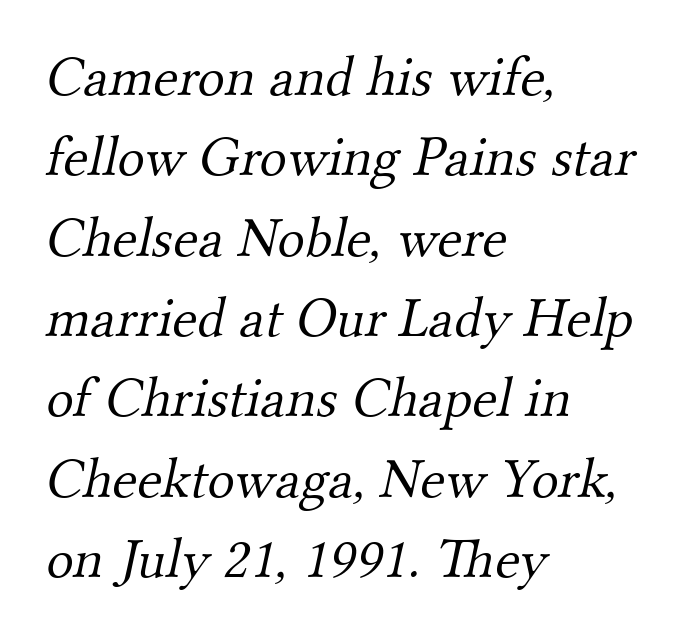
Line beginnings align vertically; line endings do not. Think of a printed novel: that variable character pitch is what you see here. Regarding leading, the lines here are spaced in the standard way. Honestly, there is no underline to notice here at all.
